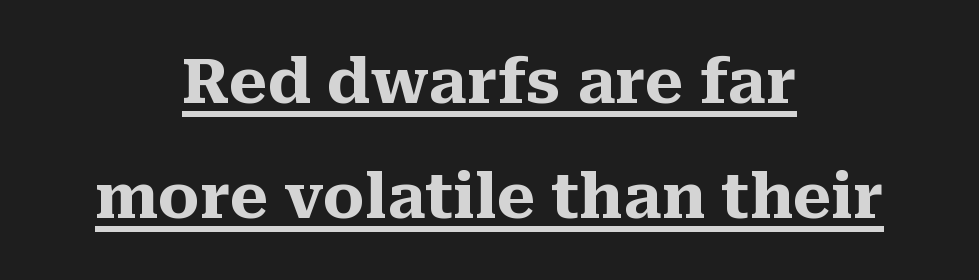
Q: Is the text bold? A: Yes.
Q: Is the text italic (slanted)? A: No, it is upright.
Q: Is the typeface a serif or a sans-serif typeface? A: Serif.
Q: Is the text underlined? A: Yes.
Q: How is the paragraph aligned? A: Centered.
Q: Is the spacing between letters normal or unusually wide? A: Normal.
Q: Width (condensed, normal, or wide)? A: Normal.
Q: Stroke contrast? A: Medium.
Q: x-height? A: Medium.
Q: Monospaced? A: No.
